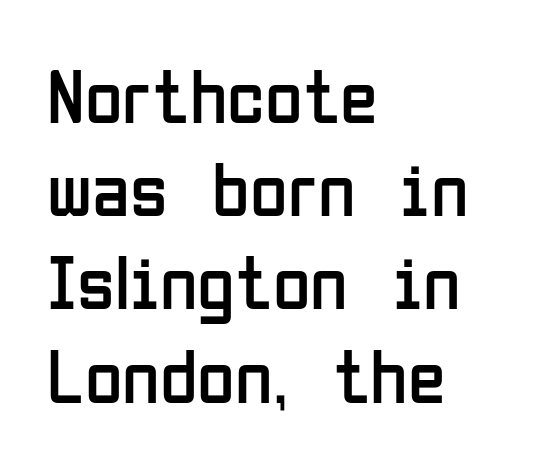
{"serif": "no", "italic": "no", "bold": "no", "weight": "regular", "width": "condensed", "stroke_contrast": "low", "x_height": "medium", "monospaced": "no", "underline": "no", "align": "left", "line_spacing_ratio": 1.21, "letter_spacing": "normal", "letter_spacing_em": 0.0, "glyph_px": 77}
